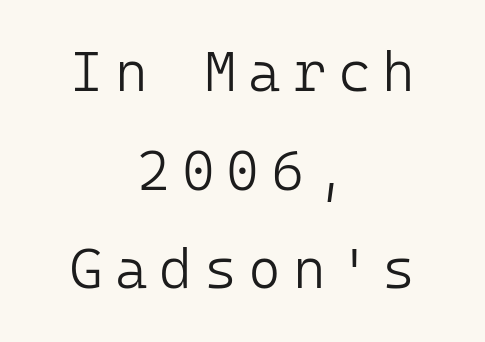
Letters rest on an invisible, unmarked baseline. Ordinary non-slanted type is in use. Typographically, this falls in the sans-serif category. What stands out about the letter spacing? Its width — letters are far apart.
